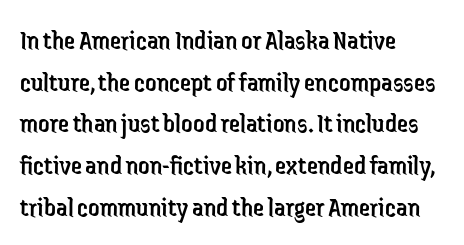
{"serif": "no", "italic": "no", "bold": "no", "weight": "regular", "width": "condensed", "stroke_contrast": "low", "x_height": "medium", "monospaced": "no", "underline": "no", "align": "left", "line_spacing": "normal", "line_spacing_ratio": 1.49, "letter_spacing": "normal", "letter_spacing_em": 0.0, "glyph_px": 28}
